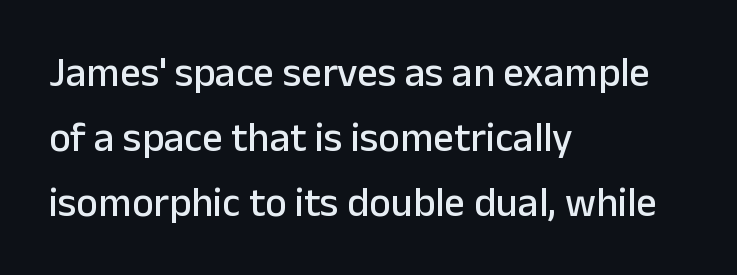
{"serif": "no", "italic": "no", "width": "normal", "stroke_contrast": "low", "x_height": "medium", "monospaced": "no", "underline": "no", "align": "left", "line_spacing": "normal", "line_spacing_ratio": 1.59, "letter_spacing": "normal", "letter_spacing_em": 0.0, "glyph_px": 41}
